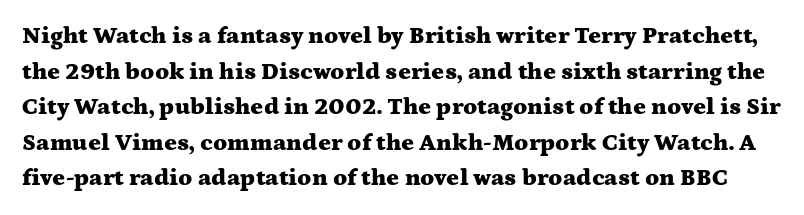
As a designer I'd log this as weight 700, bold. Words float on clear page, feet unadorned. The type is set solid horizontally, with unmodified tracking. Posture: vertical. These lines sit exactly where default settings would place them.
